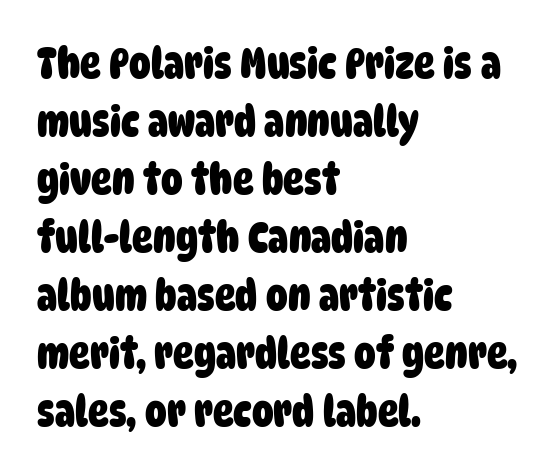
Regarding serifs, this sample does without them. Do the characters align in a grid? No, the font is proportional. The lines are quadded left. Stroke thickness is high; the sample reads as a true bold. Short note: letters normally spaced. Evenly set lines give the paragraph a standard silhouette.
